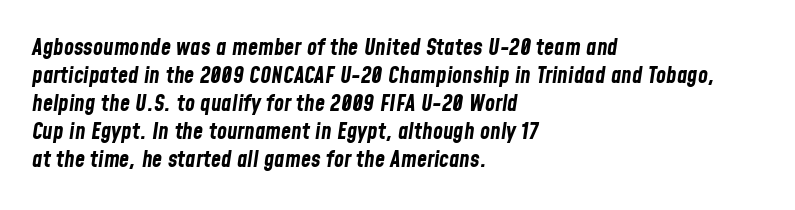
Just letters on the line, the space beneath them empty. Glyph-to-glyph distance matches everyday printed text. Quick note: italic. Stroke thickness is high; the sample reads as a true bold. The lines are quadded left.
